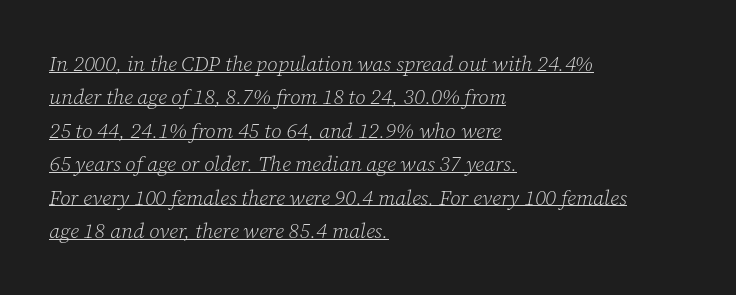
Q: Is the text bold? A: No.
Q: Is the text italic (slanted)? A: Yes, it leans right by about 12 degrees.
Q: Is the text underlined? A: Yes.
Q: How is the paragraph aligned? A: Left-aligned.
Q: Is the spacing between letters normal or unusually wide? A: Normal.
Q: Is the spacing between lines tight, normal or loose? A: Normal.
